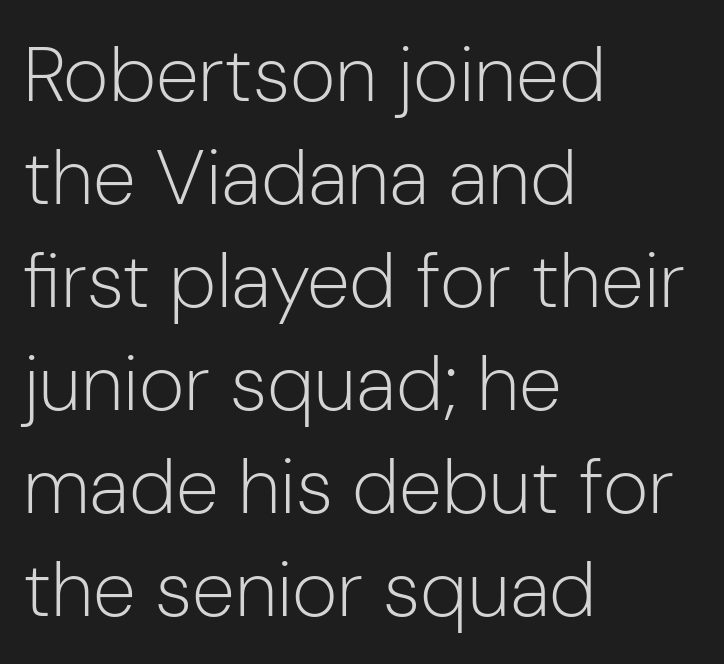
{"serif": "no", "italic": "no", "bold": "no", "weight": "light", "width": "normal", "stroke_contrast": "low", "x_height": "medium", "monospaced": "no", "underline": "no", "align": "left", "line_spacing": "normal", "line_spacing_ratio": 1.32, "letter_spacing": "normal", "letter_spacing_em": 0.0, "glyph_px": 78}
